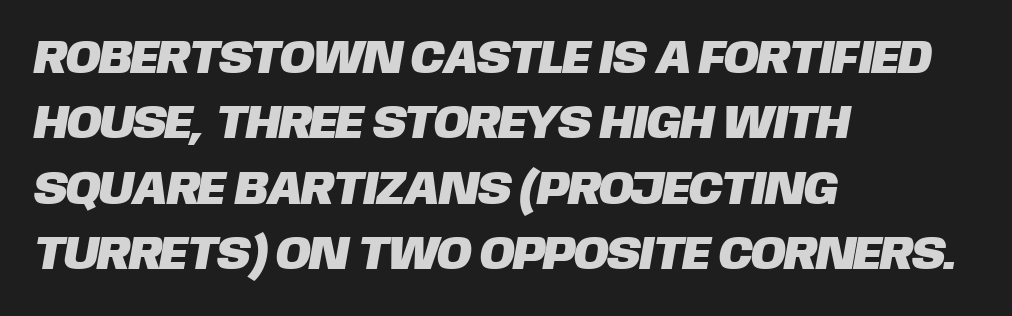
{"serif": "no", "width": "normal", "stroke_contrast": "low", "x_height": "large", "monospaced": "no", "underline": "no", "align": "left", "line_spacing": "normal", "line_spacing_ratio": 1.39, "letter_spacing": "normal", "letter_spacing_em": 0.0, "glyph_px": 47}
